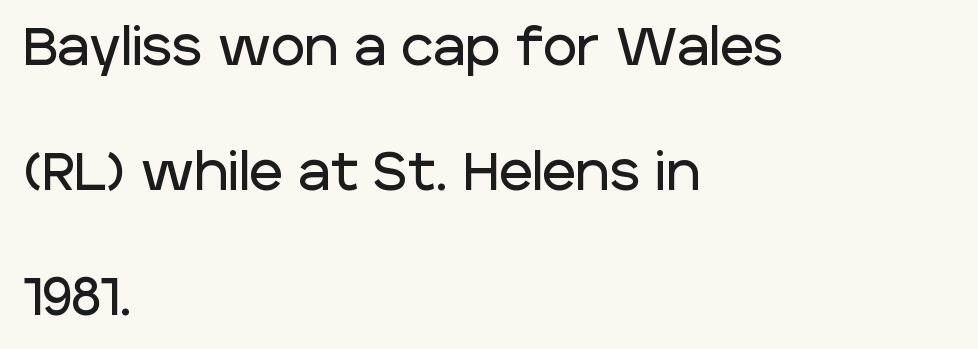
{"serif": "no", "italic": "no", "width": "normal", "stroke_contrast": "low", "x_height": "large", "monospaced": "no", "underline": "no", "align": "left", "line_spacing": "loose", "line_spacing_ratio": 2.4, "letter_spacing": "normal", "letter_spacing_em": 0.0, "glyph_px": 52}
